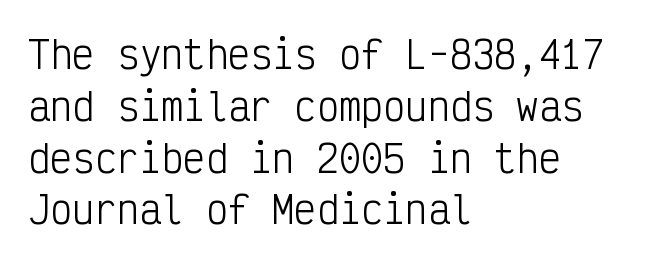
{"serif": "no", "italic": "no", "bold": "no", "weight": "light", "width": "condensed", "stroke_contrast": "low", "x_height": "medium", "monospaced": "yes", "underline": "no", "align": "left", "line_spacing": "normal", "line_spacing_ratio": 1.4, "letter_spacing": "normal", "letter_spacing_em": 0.0, "glyph_px": 37}
